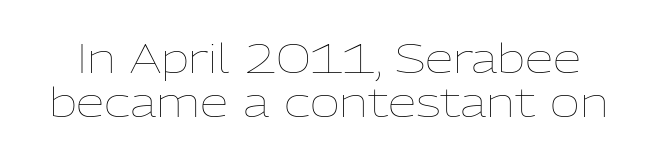
The image shows 41 px thin type, upright; set tight line spacing (1.08x), normal letter spacing, not underlined; low stroke contrast and a medium x-height.
